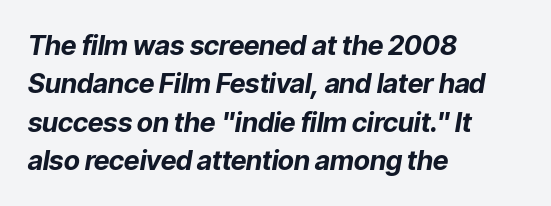
Q: Is the text bold? A: Yes.
Q: Is the text italic (slanted)? A: Yes, it leans right by about 9 degrees.
Q: Is the text underlined? A: No.
Q: How is the paragraph aligned? A: Left-aligned.
Q: Is the spacing between letters normal or unusually wide? A: Normal.
Q: Is the spacing between lines tight, normal or loose? A: Normal.
